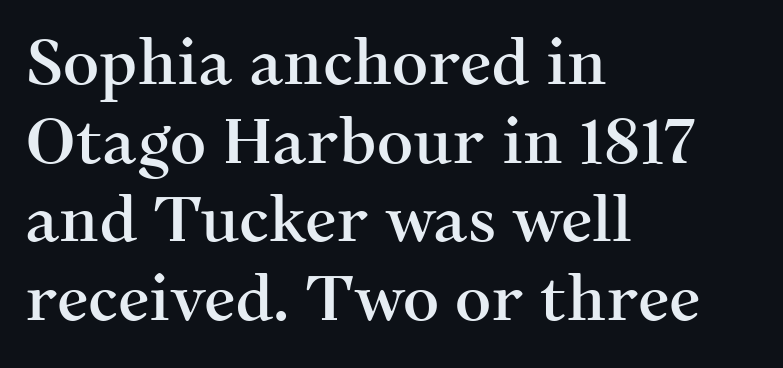
The image shows 63 px serif type, upright; set left-aligned, normal line spacing (1.25x), normal letter spacing, not underlined; medium stroke contrast and a medium x-height.
